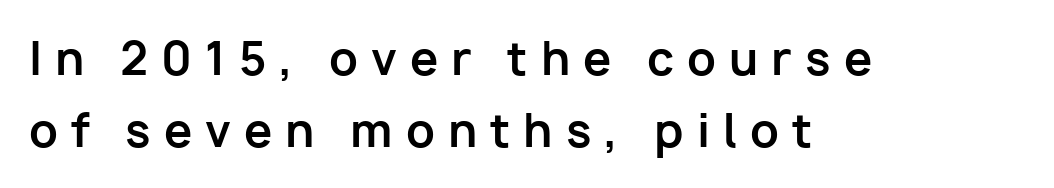
The image shows 45 px bold sans-serif type, upright; set left-aligned, normal line spacing (1.59x), unusually wide letter spacing (+0.29 em), not underlined; low stroke contrast and a medium x-height.
